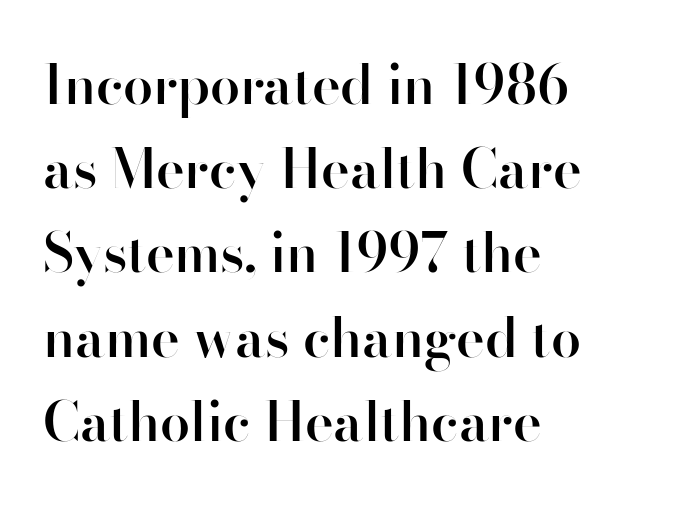
Q: Is the text bold? A: Semi-bold.
Q: Is the text italic (slanted)? A: No, it is upright.
Q: Is the typeface a serif or a sans-serif typeface? A: Sans-serif.
Q: Is the text underlined? A: No.
Q: How is the paragraph aligned? A: Left-aligned.
Q: Is the spacing between letters normal or unusually wide? A: Normal.
Q: Is the spacing between lines tight, normal or loose? A: Normal.
Q: Width (condensed, normal, or wide)? A: Normal.
Q: Stroke contrast? A: High.
Q: x-height? A: Small.
Q: Monospaced? A: No.
